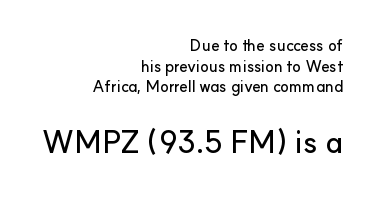
Q: Is the text italic (slanted)? A: No, it is upright.
Q: Is the typeface a serif or a sans-serif typeface? A: Sans-serif.
Q: Is the text underlined? A: No.
Q: How is the paragraph aligned? A: Right-aligned.
Q: Is the spacing between letters normal or unusually wide? A: Normal.
Q: Is the spacing between lines tight, normal or loose? A: Normal.
Q: Which block of text is set in a larger size, the first (top) or the second (bottom)? A: The second (bottom) one.
Q: Width (condensed, normal, or wide)? A: Normal.
Q: Stroke contrast? A: Low.
Q: x-height? A: Small.
Q: Monospaced? A: No.
